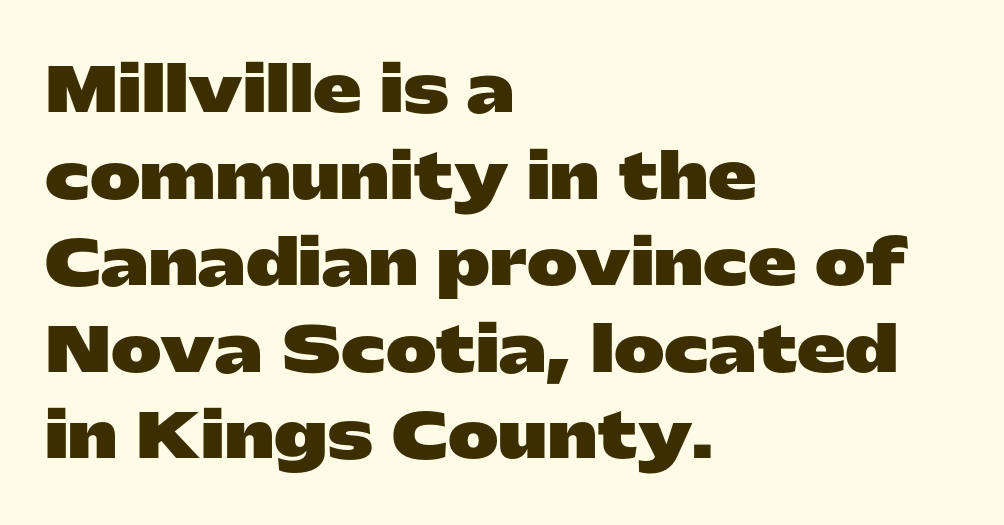
The image shows 61 px heavy, wide sans-serif type, upright; set left-aligned, normal line spacing (1.42x), normal letter spacing, not underlined; low stroke contrast and a medium x-height.
